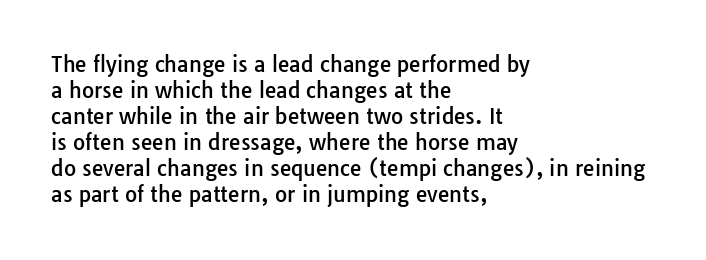
The typesetter chose a ragged-right arrangement here. The type sits square on the baseline with zero lean. There is no visible air inserted between adjacent glyphs. Has an underline been added? It has not.
